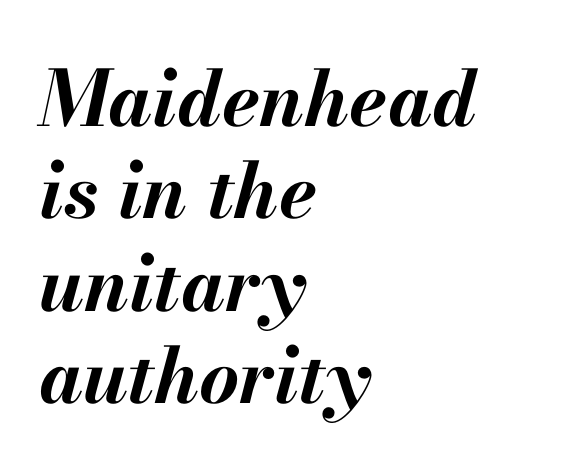
You'd pick this weight for a headline — it's a proper bold. Compared with typical body copy, the letter spacing here is the same. Glance below the letters and you will spot only blank space. The setting favours the left margin, as ordinary paragraphs usually do. Would a proofreader flag this as italicized? Yes. A typesetter would call this proportional, since set widths differ per character.
